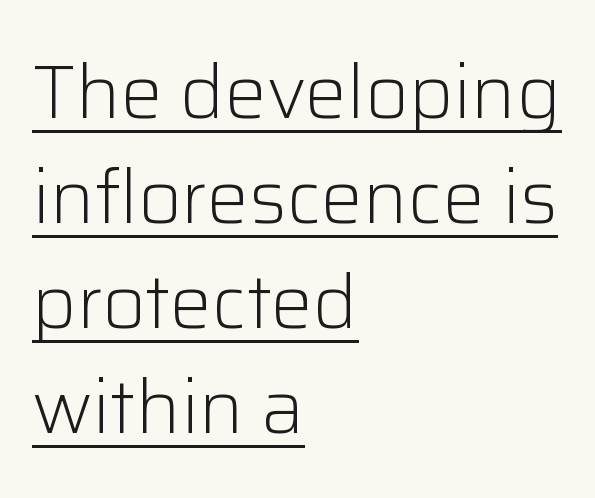
Q: Is the text bold? A: No.
Q: Is the text italic (slanted)? A: No, it is upright.
Q: Is the typeface a serif or a sans-serif typeface? A: Sans-serif.
Q: Is the text underlined? A: Yes.
Q: How is the paragraph aligned? A: Left-aligned.
Q: Is the spacing between letters normal or unusually wide? A: Normal.
Q: Is the spacing between lines tight, normal or loose? A: Normal.
Q: Width (condensed, normal, or wide)? A: Normal.
Q: Stroke contrast? A: Low.
Q: x-height? A: Medium.
Q: Monospaced? A: No.
